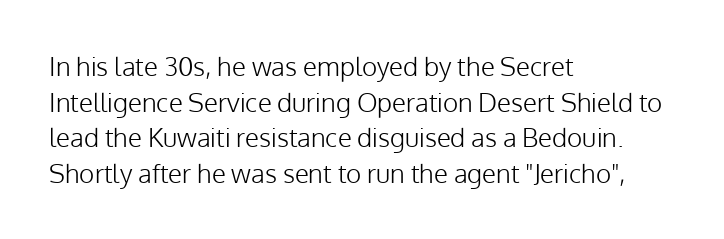
The line texture is even and compact thanks to regular tracking. Honestly, the row spacing looks completely unremarkable. Every row of glyphs begins at an identical x-position on the left. The letters stand straight up with perfectly vertical stems. Stroke thickness stays within the range of a standard reading face or lighter. Unmarked baselines from the first word to the last.
